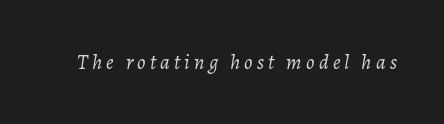
Vertical stems look standard width or narrower in stroke. The rendering inserts visible extra space after every character. Designer's note — italics engaged. Words float on clear page, feet unadorned.
